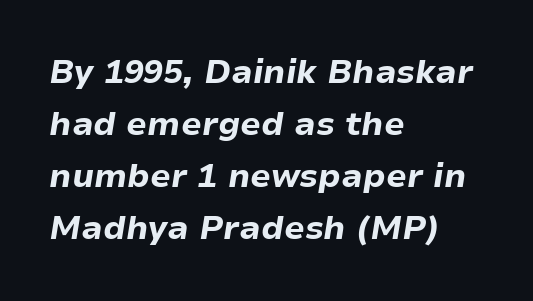
{"italic": "yes", "lean": "right", "slant_degrees": 9, "bold": "yes", "weight": "bold", "width": "normal", "stroke_contrast": "low", "x_height": "medium", "monospaced": "no", "underline": "no", "align": "left", "line_spacing": "normal", "line_spacing_ratio": 1.58, "letter_spacing": "normal", "letter_spacing_em": 0.0, "glyph_px": 33}
